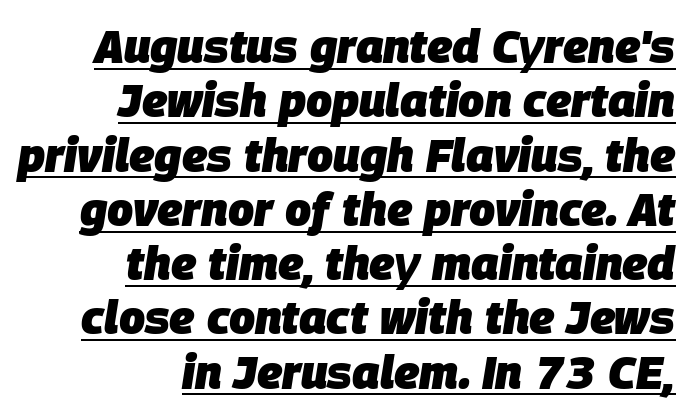
{"italic": "yes", "lean": "right", "slant_degrees": 9, "bold": "yes", "weight": "heavy", "width": "normal", "stroke_contrast": "low", "x_height": "large", "monospaced": "no", "underline": "yes", "align": "right", "line_spacing_ratio": 1.18, "letter_spacing": "normal", "letter_spacing_em": 0.0, "glyph_px": 46}
